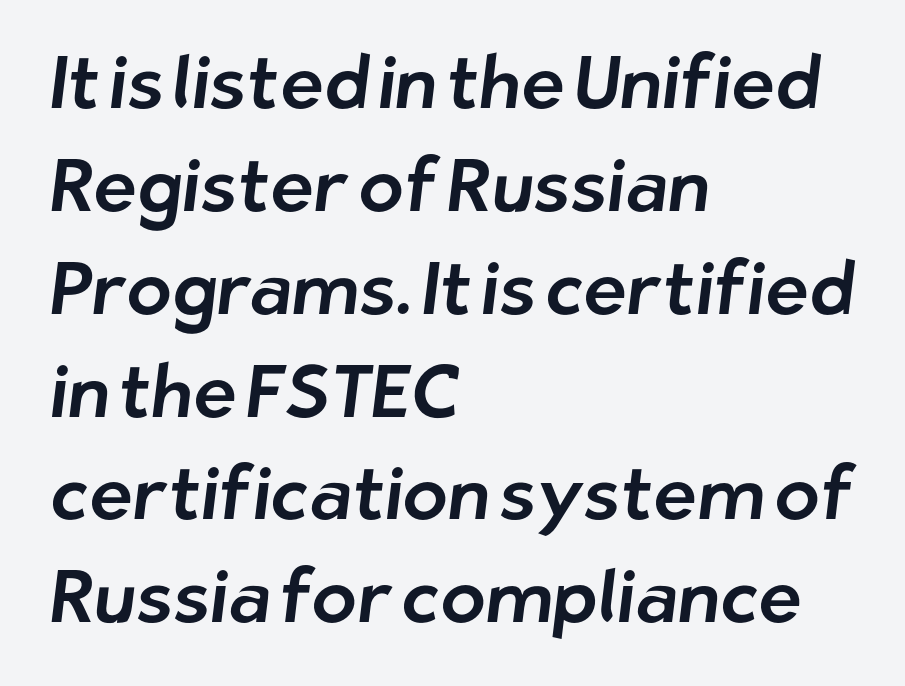
The image shows 74 px sans-serif type; set left-aligned, normal line spacing (1.39x), normal letter spacing, not underlined; low stroke contrast and a medium x-height.
